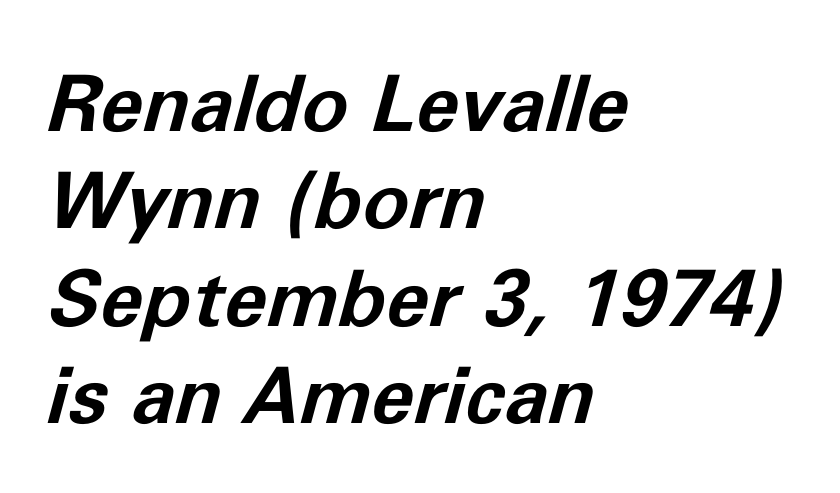
Compared with ordinary roman type, these characters are visibly tilted. Casual observation: everything's shoved over to the left. Varying glyph widths throughout — classic text-font behaviour. Reading down the column, the eye jumps a familiar distance to each next line. You'd pick this weight for a headline — it's a proper bold. The gaps between neighbouring characters are ordinary and unremarkable.
